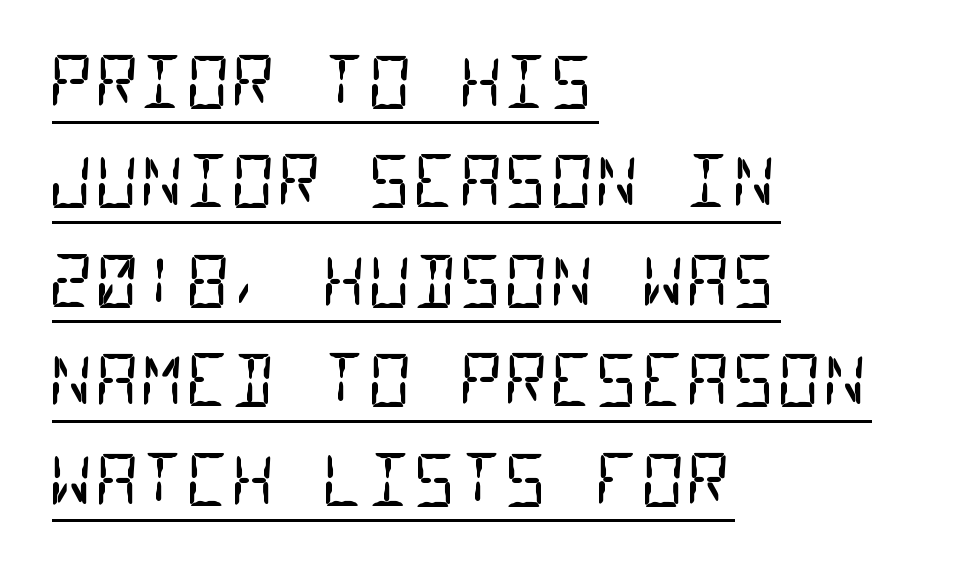
The compositor pushed each line to the left boundary. This sample has the even, mechanical cadence of fixed-width lettering. Stems here are at most as thick as an everyday book face. Does a line run under the words? Yes, clearly. The face used here is a sans, in the tradition of grotesques and geometrics. These lines sit exactly where default settings would place them.
